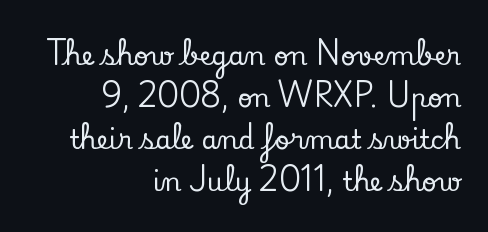
The image shows 26 px text type, upright; set right-aligned, normal line spacing (1.61x), normal letter spacing, not underlined.
